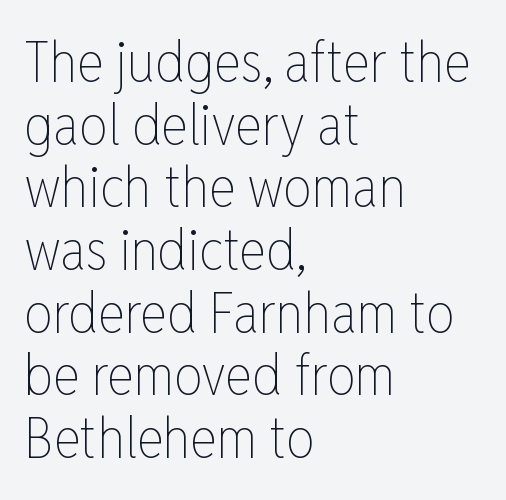
The image shows 57 px thin, condensed type, upright; set left-aligned, tight line spacing (1.1x), normal letter spacing, not underlined; low stroke contrast and a medium x-height.
